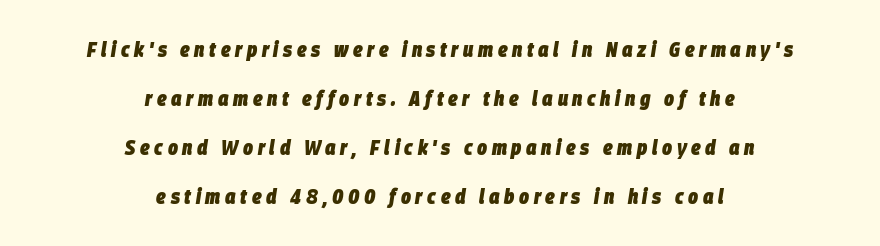
The image shows 21 px bold type, italic (leaning right); set centered, loose line spacing (2.34x), unusually wide letter spacing (+0.22 em), not underlined.
